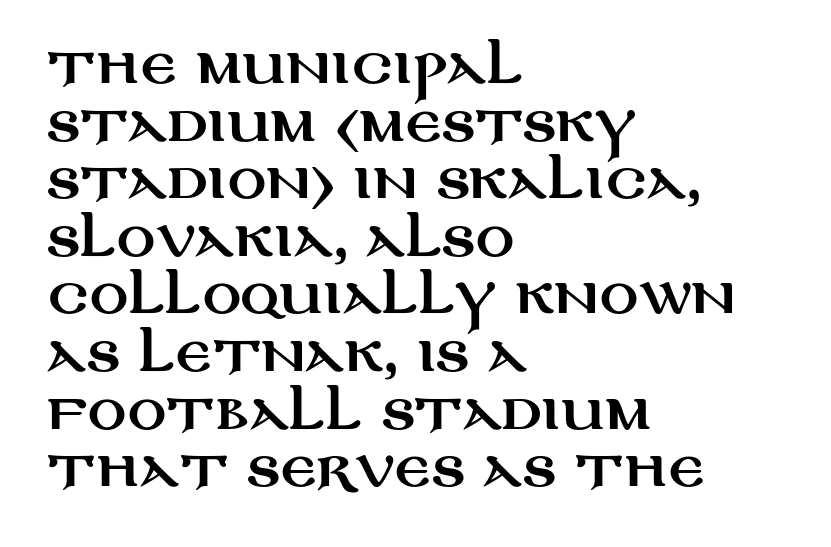
Left-aligned paragraph, ragged on the right. Italic: no, the glyphs are upright roman. Unlike a traditional serif, this face leaves its strokes unadorned. The gap between lines stays unmarked. Each word holds together tightly as a unit, with standard inter-letter gaps.
